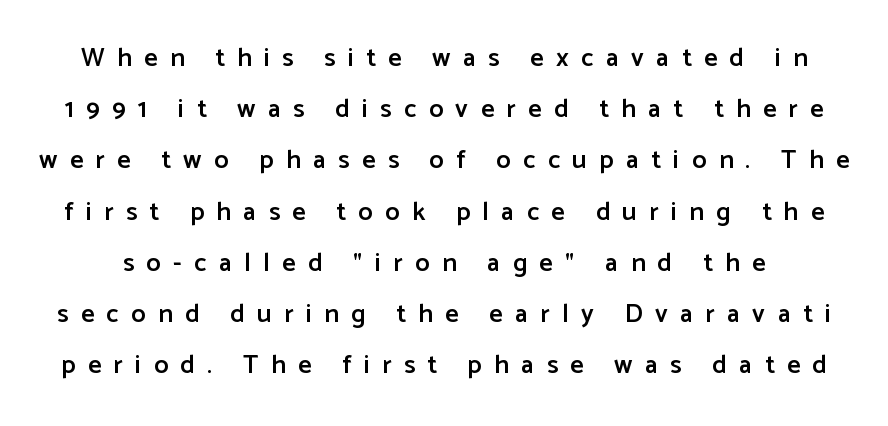
The rendering inserts visible extra space after every character. Every character sits straight up, as roman type does. Stroke thickness is moderately raised; the sample reads as semibold. Type without underlining. Honestly, the rows look like they've been pulled way apart.
